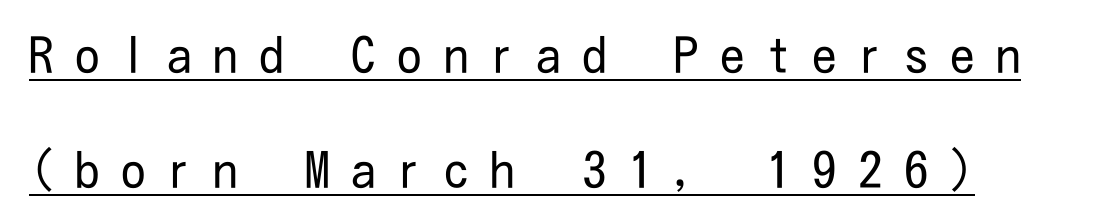
{"serif": "no", "italic": "no", "bold": "no", "weight": "regular", "width": "condensed", "stroke_contrast": "low", "x_height": "medium", "underline": "yes", "line_spacing": "loose", "line_spacing_ratio": 2.34, "letter_spacing": "wide", "letter_spacing_em": 0.44, "glyph_px": 49}
